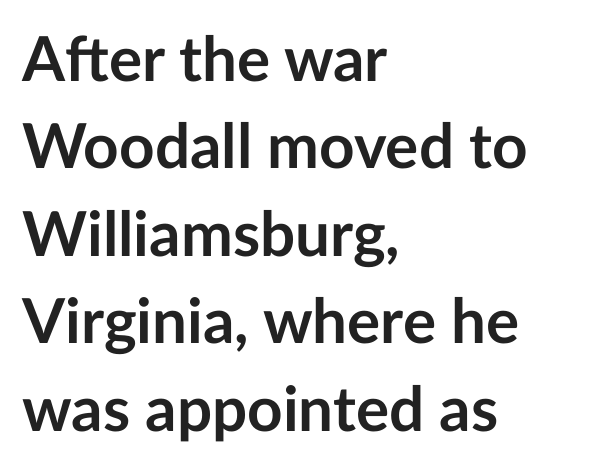
Q: Is the text bold? A: Yes.
Q: Is the text italic (slanted)? A: No, it is upright.
Q: Is the typeface a serif or a sans-serif typeface? A: Sans-serif.
Q: Is the text underlined? A: No.
Q: How is the paragraph aligned? A: Left-aligned.
Q: Is the spacing between letters normal or unusually wide? A: Normal.
Q: Is the spacing between lines tight, normal or loose? A: Normal.
Q: Width (condensed, normal, or wide)? A: Normal.
Q: Stroke contrast? A: Low.
Q: x-height? A: Medium.
Q: Monospaced? A: No.
